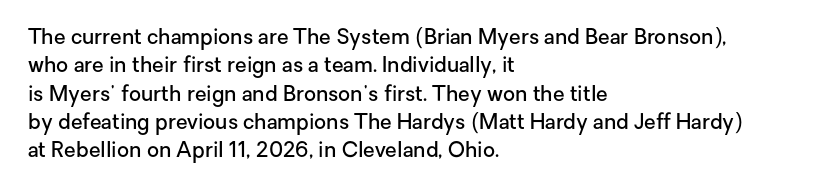
The lines are quadded left. Quick note: not italic, upright. Heft: intermediate — a semibold. Letter spacing: default. Each row of text sits above clean, open space.
